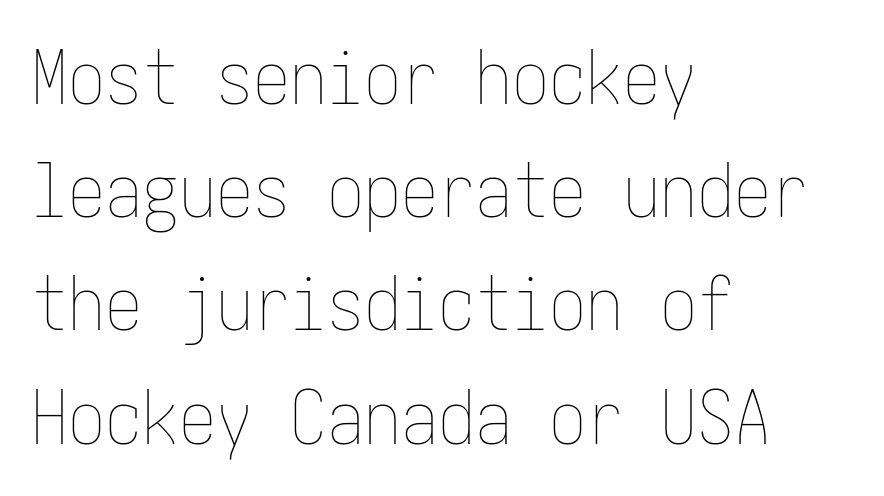
The image shows 74 px thin, condensed type, upright; set left-aligned, normal line spacing (1.53x), normal letter spacing, not underlined; low stroke contrast and a medium x-height.
